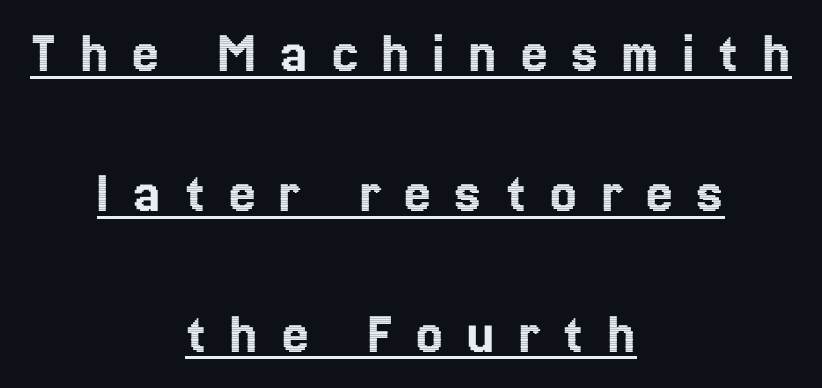
The rendering uses the underline text-decoration. The rendering uses natural spacing where letterforms have individual widths. Widely set lines give the paragraph a tall, airy silhouette. Notice how the stems are strictly vertical — no italics here. Reading down the block, each line starts at a different indent, mirrored at its end. Look at the tracking — it's clearly loosened, letters drifting apart.
